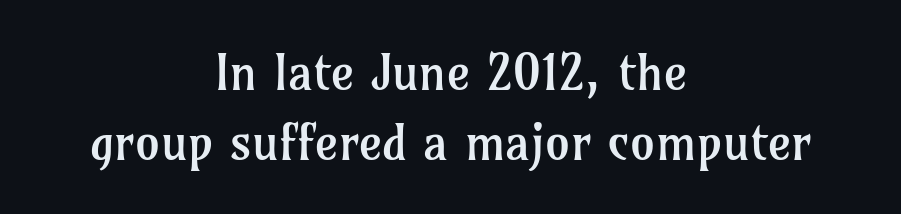
{"serif": "yes", "italic": "no", "bold": "no", "weight": "regular", "width": "normal", "stroke_contrast": "low", "x_height": "medium", "monospaced": "no", "underline": "no", "align": "center", "line_spacing": "normal", "line_spacing_ratio": 1.4, "letter_spacing": "normal", "letter_spacing_em": 0.0, "glyph_px": 50}
